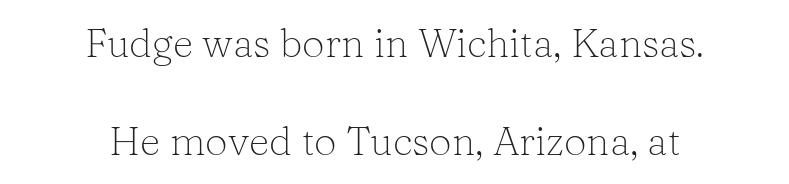
Q: Is the text bold? A: No.
Q: Is the text italic (slanted)? A: No, it is upright.
Q: Is the typeface a serif or a sans-serif typeface? A: Serif.
Q: Is the text underlined? A: No.
Q: How is the paragraph aligned? A: Centered.
Q: Is the spacing between letters normal or unusually wide? A: Normal.
Q: Is the spacing between lines tight, normal or loose? A: Loose.
Q: Width (condensed, normal, or wide)? A: Normal.
Q: Stroke contrast? A: Low.
Q: x-height? A: Medium.
Q: Monospaced? A: No.
